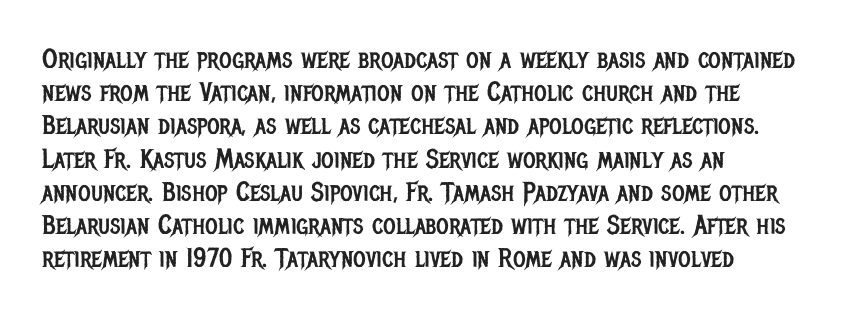
The image shows 27 px text type, upright; set left-aligned, line spacing 1.23x, normal letter spacing, not underlined.
